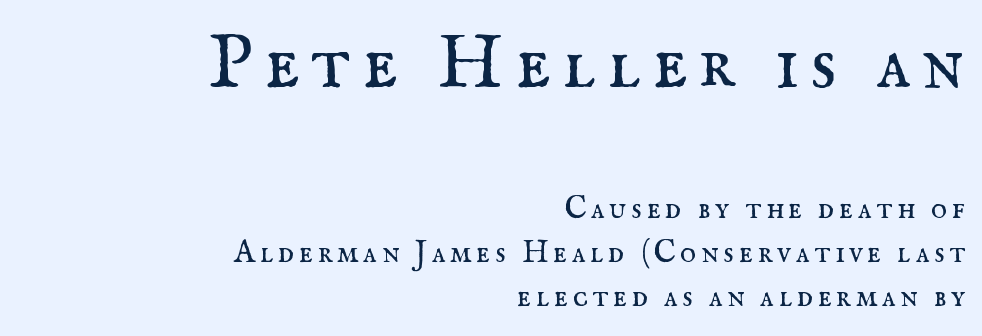
{"serif": "yes", "italic": "no", "bold": "no", "weight": "regular", "width": "normal", "stroke_contrast": "medium", "x_height": "small", "monospaced": "no", "underline": "no", "align": "right", "line_spacing": "normal", "line_spacing_ratio": 1.43, "larger_block": "first", "size_ratio": 2.48, "glyph_px": 77}
